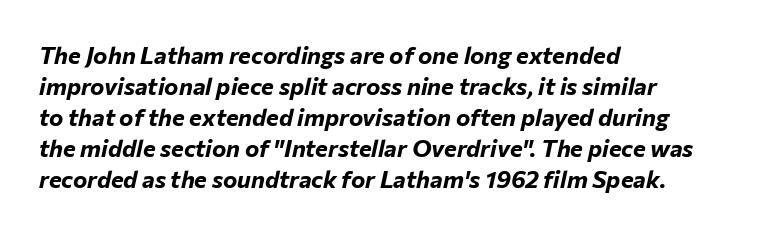
Reading down the column, the eye jumps a familiar distance to each next line. The words here are not underlined. A classic flush-left, rag-right setting is used for this passage. The sample has been set heavy, in full bold.
